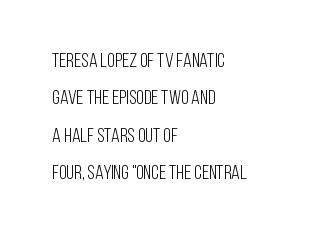
{"italic": "no", "bold": "no", "underline": "no", "align": "left", "line_spacing_ratio": 1.87, "letter_spacing": "normal", "letter_spacing_em": 0.0, "glyph_px": 20}
